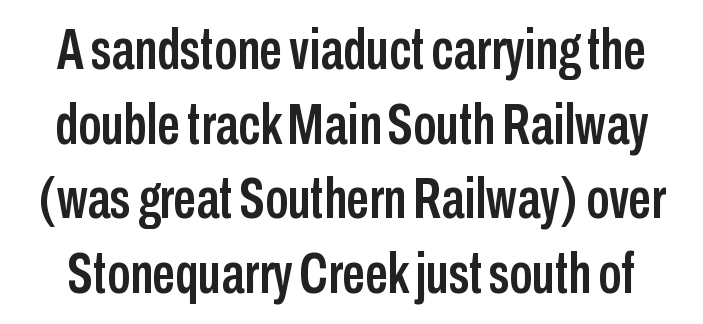
Between one letter and the next there's only the usual sliver of space. Is this a fixed-width face? No — the glyphs have proportional, varying widths. The space directly below the letters is spotless. If you drew a line through each stem, it would be perfectly vertical. What kind of face is this? One without serifs — a sans. Successive baselines arrive at the customary interval.
